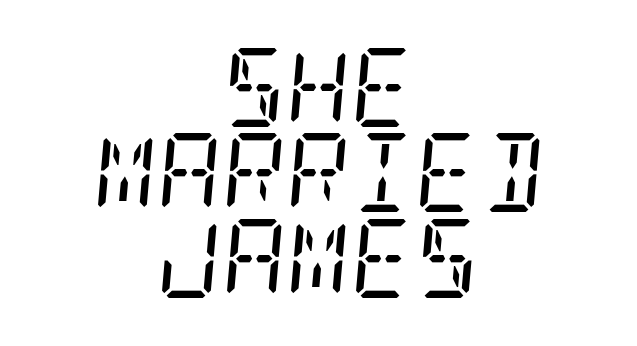
{"serif": "yes", "italic": "yes", "lean": "right", "slant_degrees": 5, "bold": "no", "weight": "regular", "width": "condensed", "stroke_contrast": "low", "x_height": "large", "underline": "no", "align": "center", "line_spacing": "tight", "line_spacing_ratio": 1.08, "letter_spacing": "normal", "letter_spacing_em": 0.0, "glyph_px": 79}
